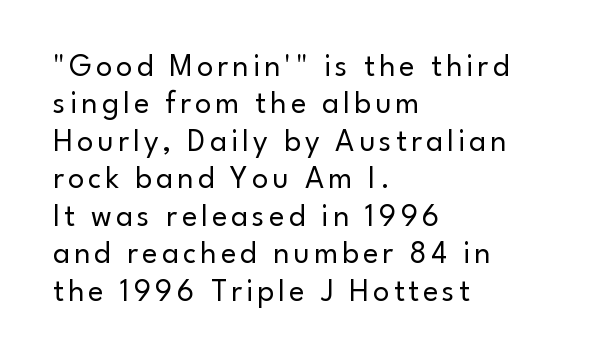
The image shows 32 px regular-weight sans-serif type, upright; set left-aligned, line spacing 1.17x, not underlined; low stroke contrast and a small x-height.
